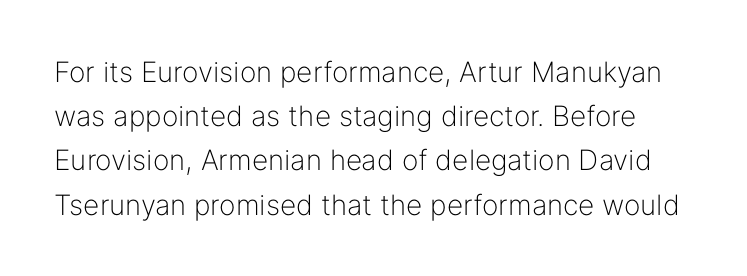
The image shows 28 px light sans-serif type, upright; set normal line spacing (1.58x), normal letter spacing, not underlined; low stroke contrast and a medium x-height.
